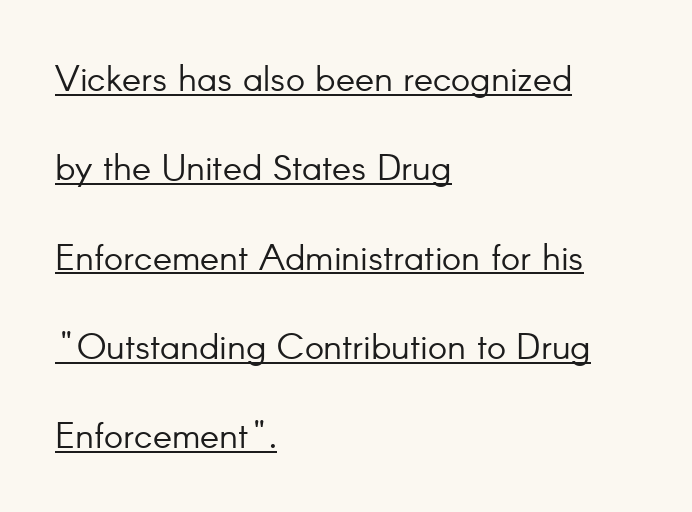
Q: Is the text bold? A: No.
Q: Is the text italic (slanted)? A: No, it is upright.
Q: Is the typeface a serif or a sans-serif typeface? A: Sans-serif.
Q: Is the text underlined? A: Yes.
Q: How is the paragraph aligned? A: Left-aligned.
Q: Is the spacing between letters normal or unusually wide? A: Normal.
Q: Is the spacing between lines tight, normal or loose? A: Loose.
Q: Width (condensed, normal, or wide)? A: Normal.
Q: Stroke contrast? A: Low.
Q: x-height? A: Small.
Q: Monospaced? A: No.
